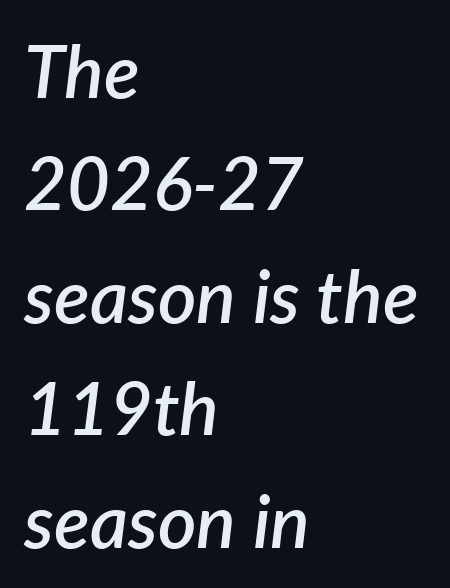
Q: Is the text bold? A: Semi-bold.
Q: Is the text italic (slanted)? A: Yes, it leans right by about 7 degrees.
Q: Is the text underlined? A: No.
Q: How is the paragraph aligned? A: Left-aligned.
Q: Is the spacing between letters normal or unusually wide? A: Normal.
Q: Is the spacing between lines tight, normal or loose? A: Normal.
Q: Width (condensed, normal, or wide)? A: Normal.
Q: Stroke contrast? A: Low.
Q: x-height? A: Medium.
Q: Monospaced? A: No.
